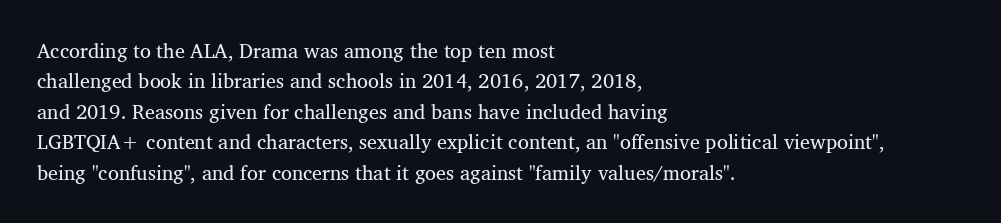
The image shows 20 px text type, upright; set left-aligned, normal line spacing (1.52x), normal letter spacing, not underlined.
